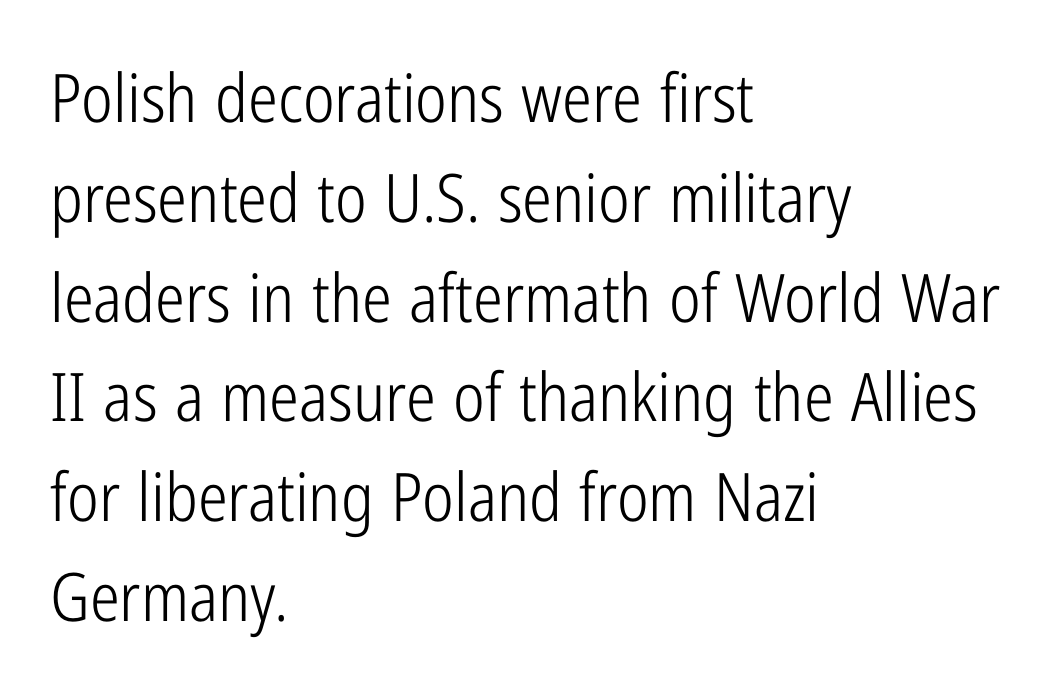
Q: Is the text bold? A: No.
Q: Is the text italic (slanted)? A: No, it is upright.
Q: Is the typeface a serif or a sans-serif typeface? A: Sans-serif.
Q: Is the text underlined? A: No.
Q: How is the paragraph aligned? A: Left-aligned.
Q: Is the spacing between letters normal or unusually wide? A: Normal.
Q: Is the spacing between lines tight, normal or loose? A: Normal.
Q: Width (condensed, normal, or wide)? A: Condensed.
Q: Stroke contrast? A: Low.
Q: x-height? A: Medium.
Q: Monospaced? A: No.
